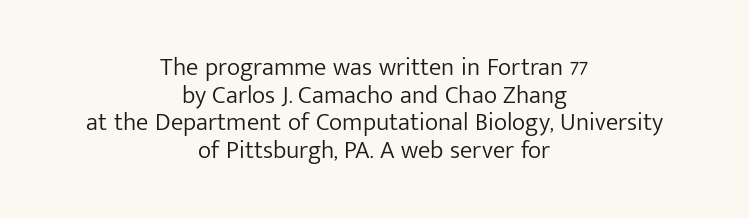
Q: Is the text bold? A: No.
Q: Is the text italic (slanted)? A: No, it is upright.
Q: Is the text underlined? A: No.
Q: How is the paragraph aligned? A: Centered.
Q: Is the spacing between letters normal or unusually wide? A: Normal.
Q: Is the spacing between lines tight, normal or loose? A: Tight.
